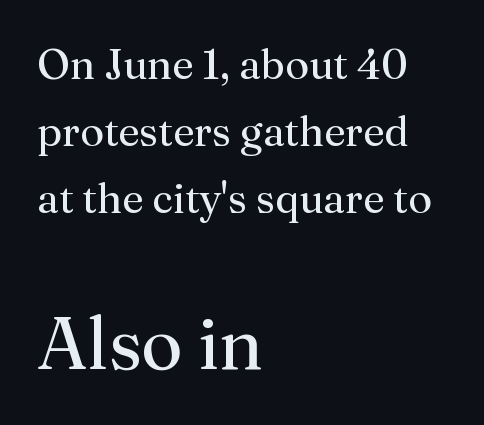
Q: Is the text bold? A: No.
Q: Is the text italic (slanted)? A: No, it is upright.
Q: Is the typeface a serif or a sans-serif typeface? A: Serif.
Q: Is the text underlined? A: No.
Q: How is the paragraph aligned? A: Left-aligned.
Q: Is the spacing between letters normal or unusually wide? A: Normal.
Q: Is the spacing between lines tight, normal or loose? A: Normal.
Q: Which block of text is set in a larger size, the first (top) or the second (bottom)? A: The second (bottom) one.
Q: Width (condensed, normal, or wide)? A: Normal.
Q: Stroke contrast? A: Medium.
Q: x-height? A: Medium.
Q: Monospaced? A: No.
